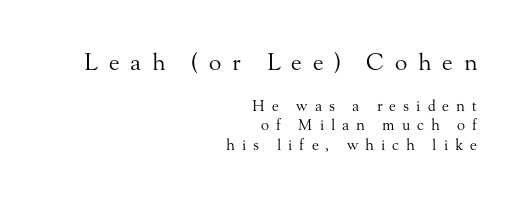
Q: Is the text bold? A: No.
Q: Is the text italic (slanted)? A: No, it is upright.
Q: Is the text underlined? A: No.
Q: How is the paragraph aligned? A: Right-aligned.
Q: Is the spacing between letters normal or unusually wide? A: Unusually wide.
Q: Is the spacing between lines tight, normal or loose? A: Normal.
Q: Which block of text is set in a larger size, the first (top) or the second (bottom)? A: The first (top) one.
